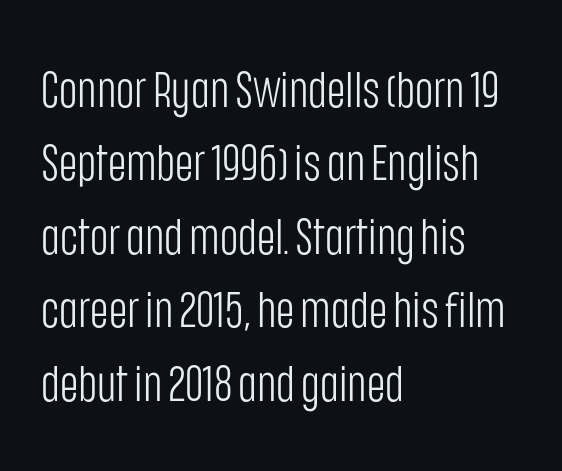
{"serif": "no", "italic": "no", "bold": "no", "weight": "light", "width": "condensed", "stroke_contrast": "low", "x_height": "large", "monospaced": "no", "underline": "no", "align": "left", "line_spacing": "normal", "line_spacing_ratio": 1.47, "letter_spacing": "normal", "letter_spacing_em": 0.0, "glyph_px": 50}
